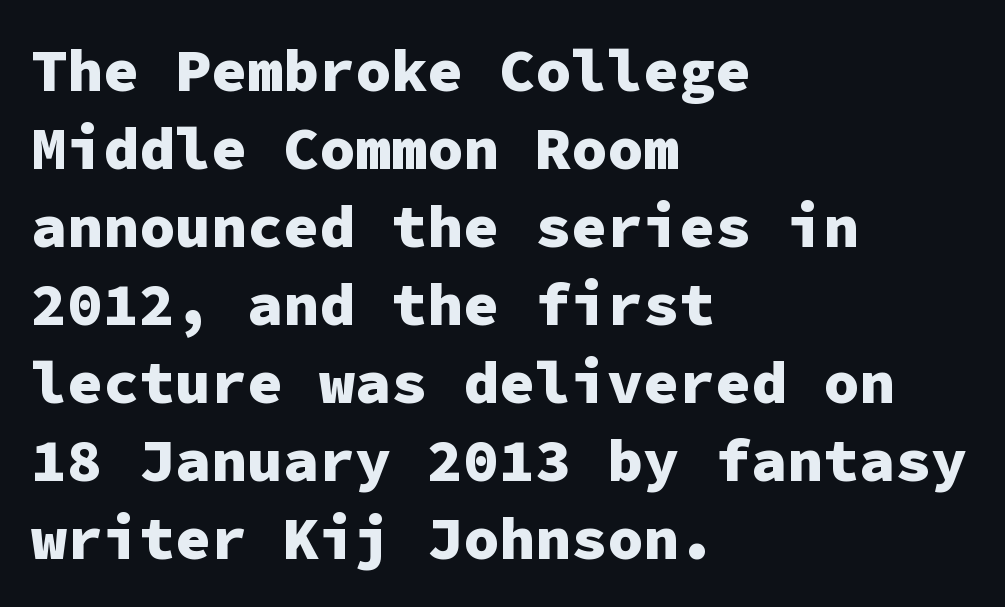
{"serif": "no", "italic": "no", "bold": "yes", "weight": "heavy", "width": "normal", "stroke_contrast": "low", "x_height": "medium", "monospaced": "yes", "underline": "no", "align": "left", "line_spacing": "normal", "line_spacing_ratio": 1.3, "letter_spacing": "normal", "letter_spacing_em": 0.0, "glyph_px": 60}
